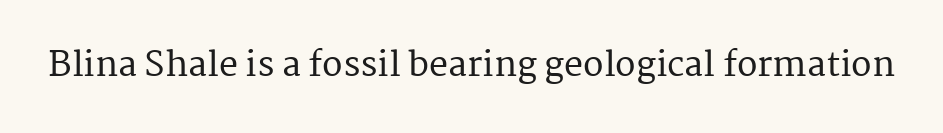
Q: Is the text italic (slanted)? A: No, it is upright.
Q: Is the typeface a serif or a sans-serif typeface? A: Serif.
Q: Is the text underlined? A: No.
Q: Is the spacing between letters normal or unusually wide? A: Normal.
Q: Width (condensed, normal, or wide)? A: Normal.
Q: Stroke contrast? A: Medium.
Q: x-height? A: Medium.
Q: Monospaced? A: No.
